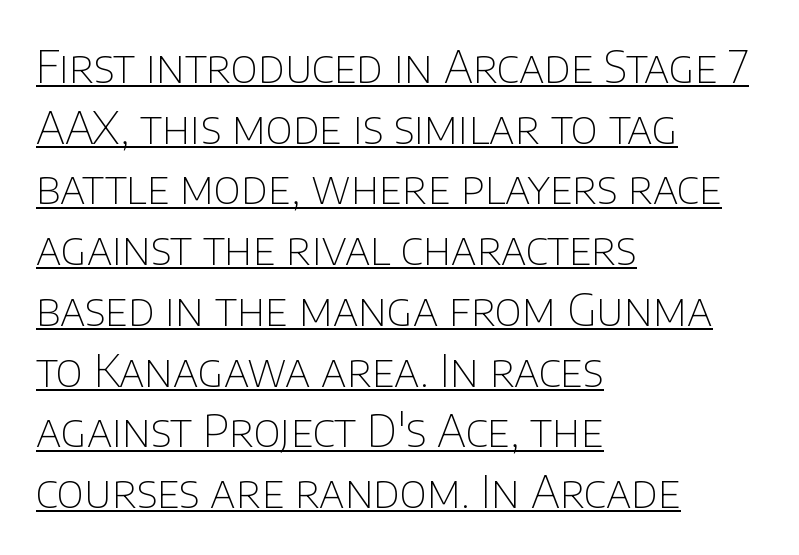
{"serif": "no", "italic": "no", "bold": "no", "weight": "thin", "width": "normal", "stroke_contrast": "low", "x_height": "large", "monospaced": "no", "underline": "yes", "align": "left", "line_spacing": "normal", "line_spacing_ratio": 1.35, "letter_spacing": "normal", "letter_spacing_em": 0.0, "glyph_px": 45}
